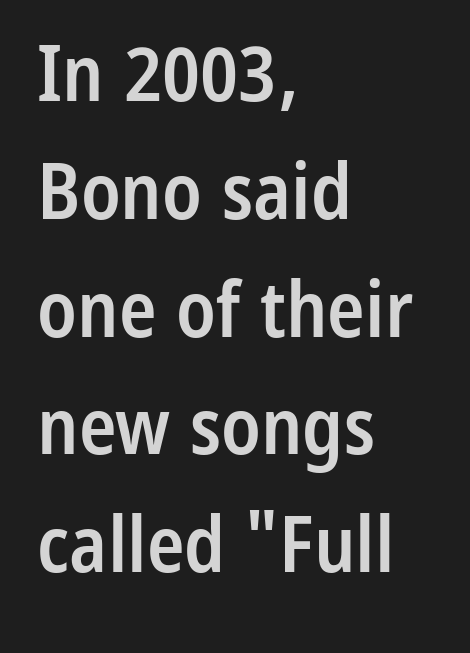
The image shows 78 px semibold, condensed sans-serif type, upright; set left-aligned, normal line spacing (1.51x), normal letter spacing, not underlined; low stroke contrast and a medium x-height.
